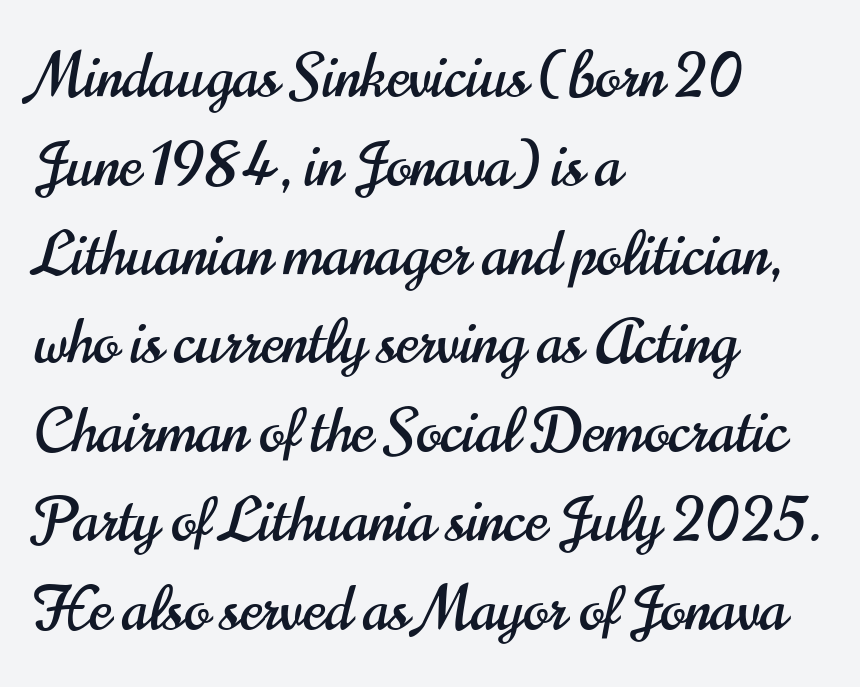
The image shows 60 px condensed sans-serif type; set left-aligned, normal line spacing (1.48x), normal letter spacing, not underlined; high stroke contrast and a small x-height.
